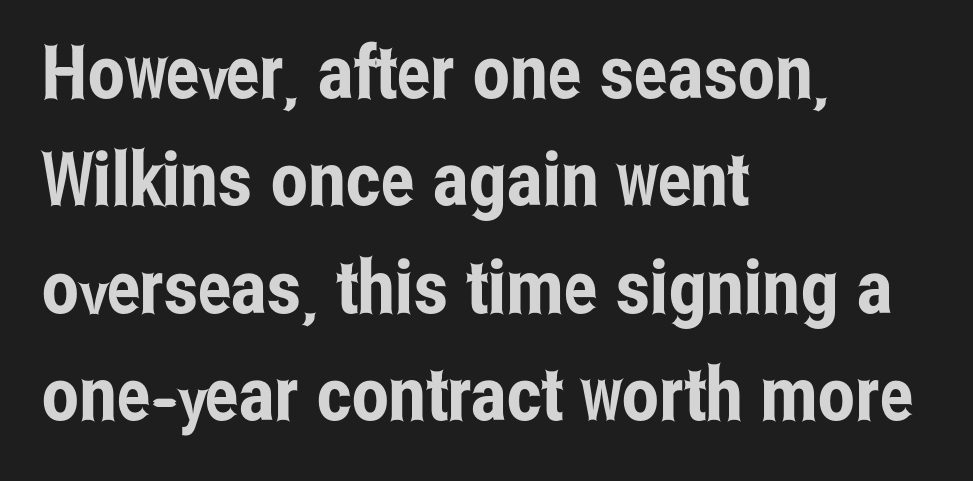
The image shows 74 px condensed sans-serif type, upright; set left-aligned, normal line spacing (1.45x), normal letter spacing, not underlined; low stroke contrast and a medium x-height.
